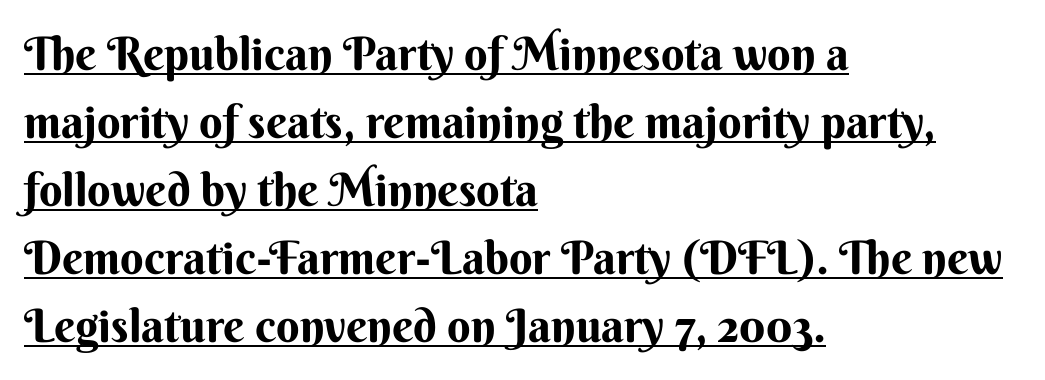
Q: Is the text bold? A: Yes.
Q: Is the text italic (slanted)? A: No, it is upright.
Q: Is the typeface a serif or a sans-serif typeface? A: Sans-serif.
Q: Is the text underlined? A: Yes.
Q: How is the paragraph aligned? A: Left-aligned.
Q: Is the spacing between letters normal or unusually wide? A: Normal.
Q: Is the spacing between lines tight, normal or loose? A: Normal.
Q: Width (condensed, normal, or wide)? A: Normal.
Q: Stroke contrast? A: Medium.
Q: x-height? A: Small.
Q: Monospaced? A: No.
